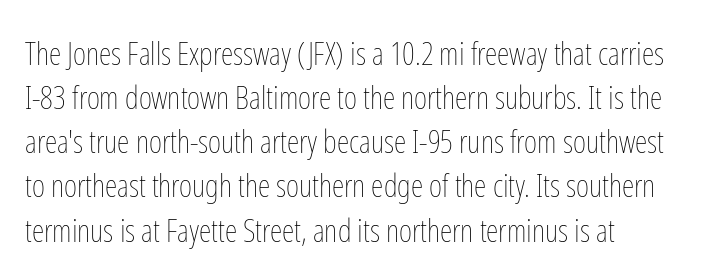
{"italic": "no", "bold": "no", "weight": "thin", "width": "condensed", "stroke_contrast": "low", "x_height": "medium", "monospaced": "no", "underline": "no", "line_spacing": "normal", "line_spacing_ratio": 1.38, "letter_spacing": "normal", "letter_spacing_em": 0.0, "glyph_px": 32}
